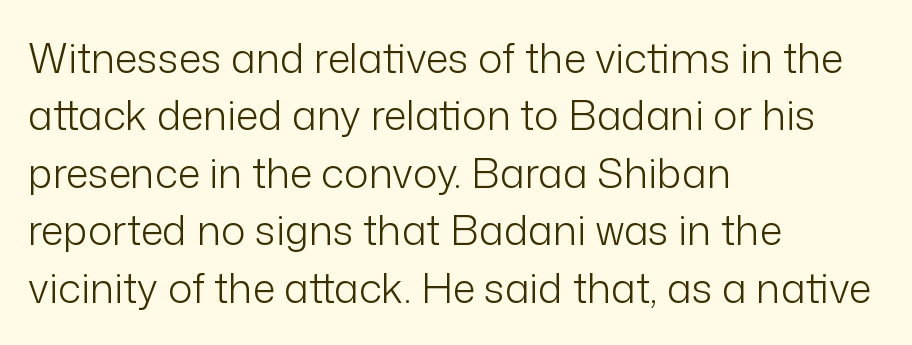
Q: Is the text bold? A: No.
Q: Is the text italic (slanted)? A: No, it is upright.
Q: Is the typeface a serif or a sans-serif typeface? A: Sans-serif.
Q: Is the text underlined? A: No.
Q: How is the paragraph aligned? A: Left-aligned.
Q: Is the spacing between letters normal or unusually wide? A: Normal.
Q: Is the spacing between lines tight, normal or loose? A: Normal.
Q: Width (condensed, normal, or wide)? A: Normal.
Q: Stroke contrast? A: Low.
Q: x-height? A: Medium.
Q: Monospaced? A: No.
